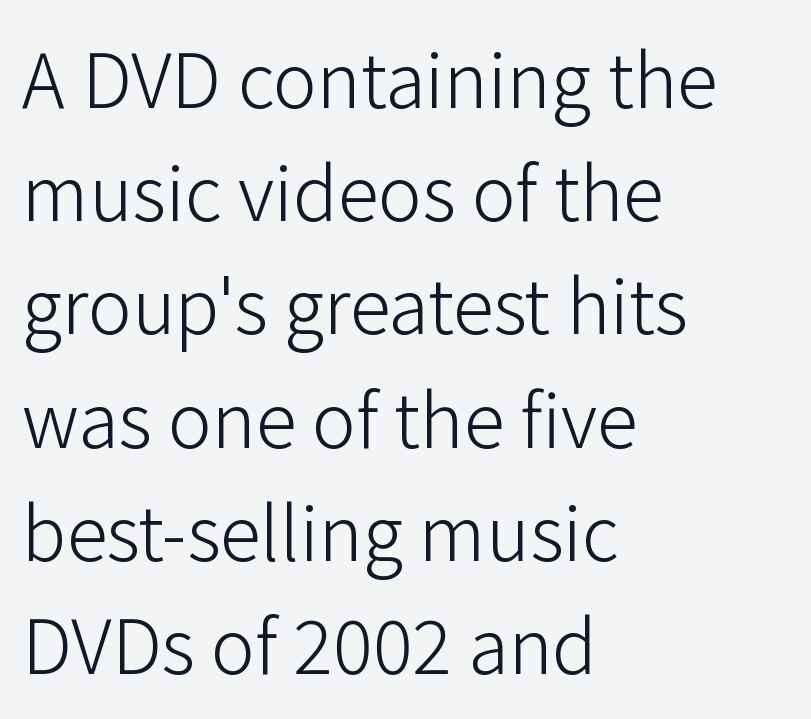
The image shows 74 px light sans-serif type, upright; set left-aligned, normal line spacing (1.53x), normal letter spacing, not underlined; low stroke contrast and a medium x-height.
